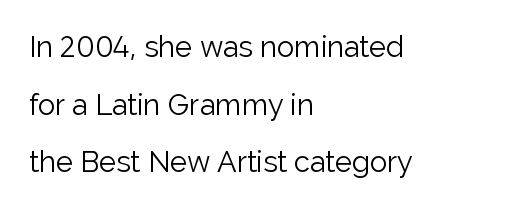
One-word summary of the alignment: left. Spacing between characters is what you'd get straight out of the box. The letters advance in unequal steps, a hallmark of proportional type. The characters display no serif detailing; their extremities are plain.
